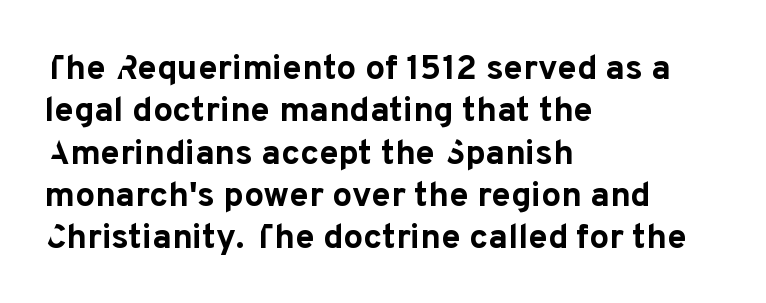
The ragged edge is on the right, which tells us the setting is flush left. In terms of letterform style, serifs are entirely absent. On the weight axis this lands at bold, roughly 700. Ordinary non-slanted type is in use. You could not count columns in this text — the font is proportionally spaced. Glyph-to-glyph distance matches everyday printed text.
